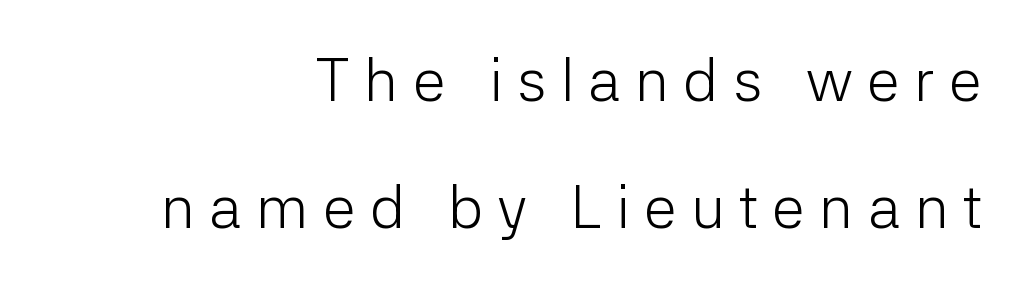
{"serif": "no", "italic": "no", "bold": "no", "weight": "light", "width": "normal", "stroke_contrast": "low", "x_height": "medium", "monospaced": "no", "underline": "no", "align": "right", "line_spacing": "loose", "line_spacing_ratio": 2.11, "letter_spacing": "wide", "letter_spacing_em": 0.24, "glyph_px": 60}
